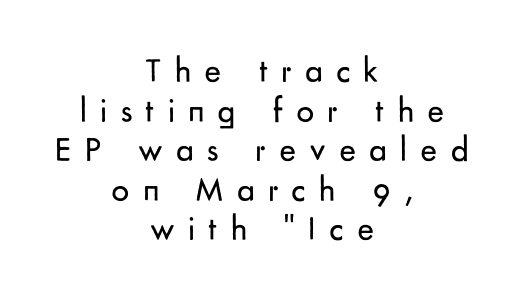
The passage shown is not underscored anywhere. This sample is center-justified, so both line endings float freely. These lines huddle together more closely than default settings would place them. Posture: upright roman. Does the type have serifs? No, each stem ends abruptly.
